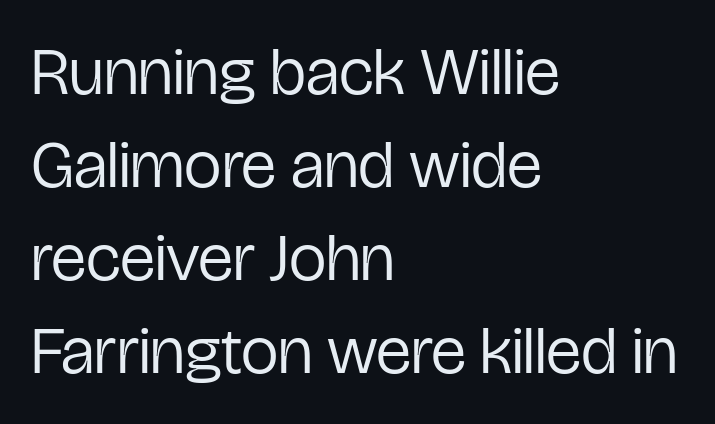
The image shows 67 px regular-weight, condensed sans-serif type, upright; set left-aligned, normal line spacing (1.39x), normal letter spacing, not underlined; low stroke contrast and a medium x-height.
